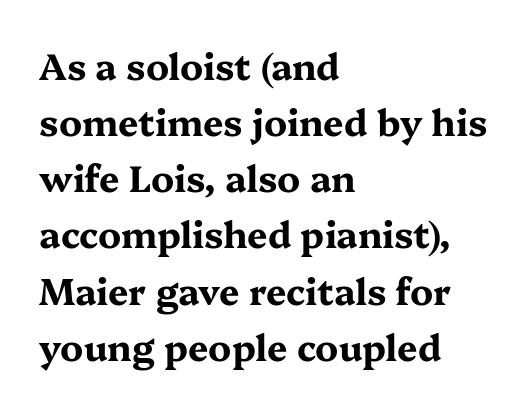
The image shows 36 px bold, wide serif type, upright; set left-aligned, normal line spacing (1.56x), normal letter spacing, not underlined; medium stroke contrast and a medium x-height.
